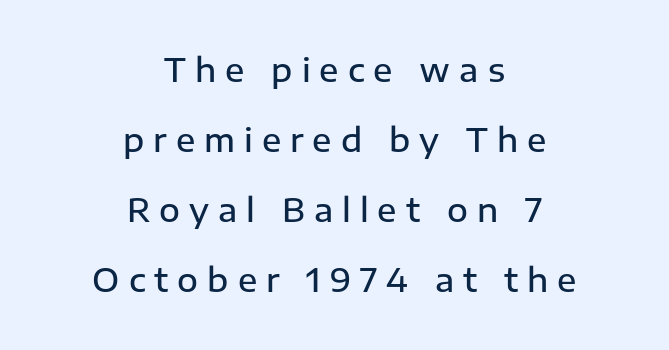
The image shows 32 px semibold sans-serif type, upright; set centered, loose line spacing (2.19x), unusually wide letter spacing (+0.28 em), not underlined; low stroke contrast and a medium x-height.
